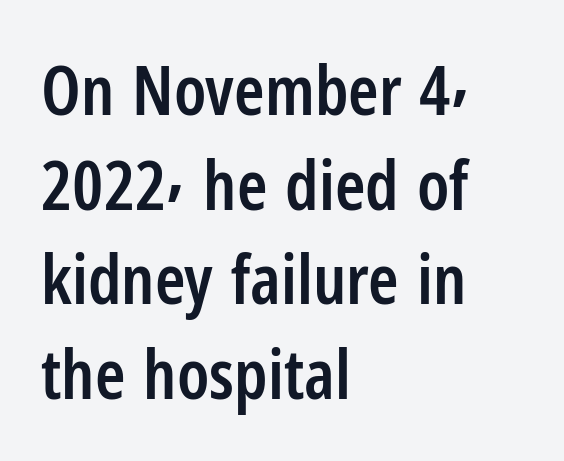
{"serif": "no", "italic": "no", "bold": "semi", "weight": "semibold", "width": "condensed", "stroke_contrast": "low", "x_height": "medium", "monospaced": "no", "underline": "no", "align": "left", "line_spacing": "normal", "line_spacing_ratio": 1.37, "letter_spacing": "normal", "letter_spacing_em": 0.0, "glyph_px": 69}
